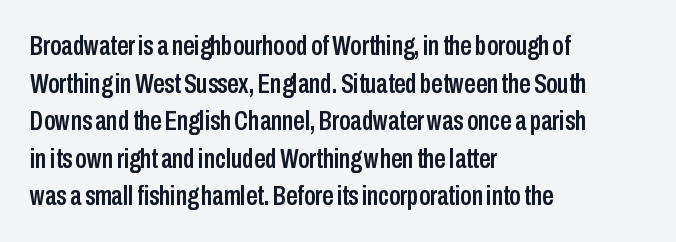
{"serif": "no", "italic": "no", "width": "condensed", "stroke_contrast": "low", "x_height": "medium", "monospaced": "no", "underline": "no", "align": "left", "line_spacing": "normal", "line_spacing_ratio": 1.34, "letter_spacing": "normal", "letter_spacing_em": 0.0, "glyph_px": 28}
